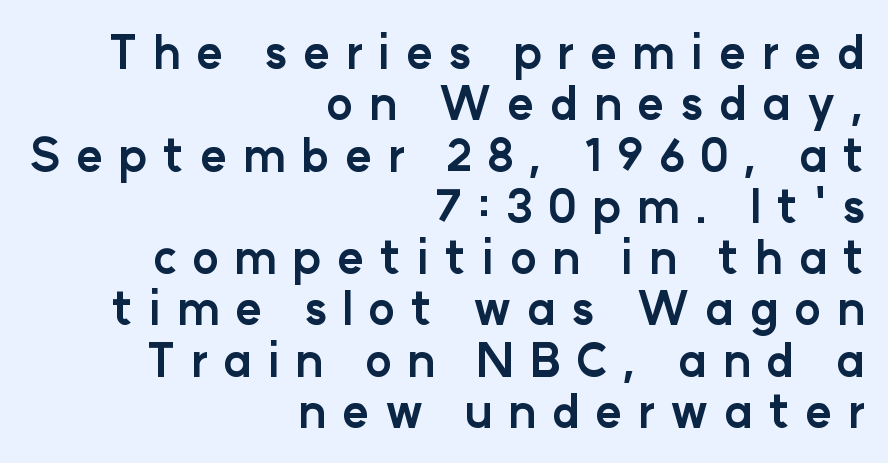
{"serif": "no", "italic": "no", "bold": "yes", "weight": "bold", "width": "normal", "stroke_contrast": "low", "x_height": "medium", "monospaced": "no", "underline": "no", "align": "right", "line_spacing": "tight", "line_spacing_ratio": 1.14, "letter_spacing": "wide", "letter_spacing_em": 0.34, "glyph_px": 45}
